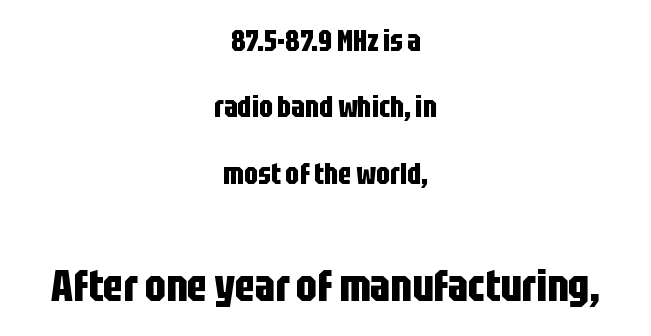
Q: Is the text bold? A: Yes.
Q: Is the text italic (slanted)? A: No, it is upright.
Q: Is the typeface a serif or a sans-serif typeface? A: Sans-serif.
Q: Is the text underlined? A: No.
Q: How is the paragraph aligned? A: Centered.
Q: Is the spacing between letters normal or unusually wide? A: Normal.
Q: Is the spacing between lines tight, normal or loose? A: Loose.
Q: Which block of text is set in a larger size, the first (top) or the second (bottom)? A: The second (bottom) one.
Q: Width (condensed, normal, or wide)? A: Condensed.
Q: Stroke contrast? A: Low.
Q: x-height? A: Large.
Q: Monospaced? A: No.
